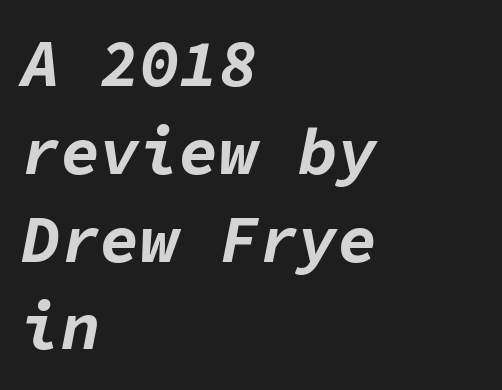
The image shows 66 px bold type, italic (leaning right), monospaced; set left-aligned, normal line spacing (1.33x), normal letter spacing, not underlined; low stroke contrast and a medium x-height.
